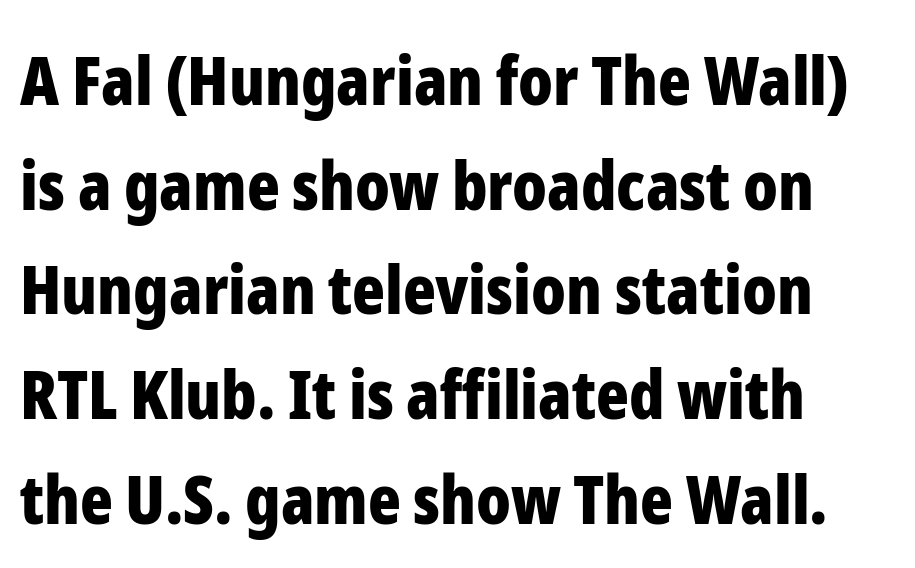
The space between consecutive lines is moderate. Nope, no serifs anywhere on these letters. The lines in this sample share a left origin and differ only in where they stop. As a designer I'd log this as weight 700, bold.
